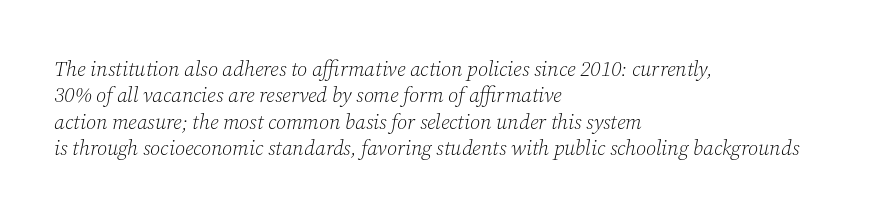
Q: Is the text bold? A: No.
Q: Is the text italic (slanted)? A: Yes, it leans right by about 12 degrees.
Q: Is the text underlined? A: No.
Q: How is the paragraph aligned? A: Left-aligned.
Q: Is the spacing between letters normal or unusually wide? A: Normal.
Q: Is the spacing between lines tight, normal or loose? A: Normal.
